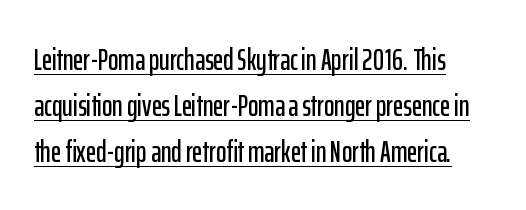
{"serif": "no", "italic": "no", "width": "condensed", "stroke_contrast": "low", "x_height": "medium", "monospaced": "no", "underline": "yes", "align": "left", "line_spacing": "normal", "line_spacing_ratio": 1.48, "letter_spacing": "normal", "letter_spacing_em": 0.0, "glyph_px": 31}
